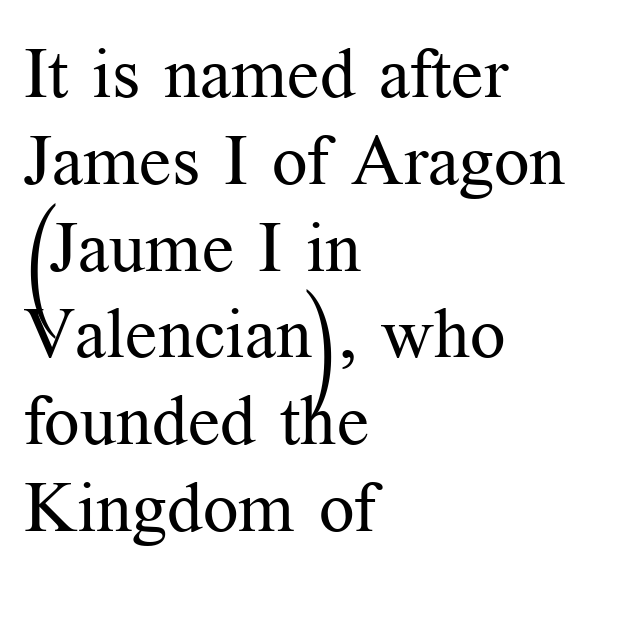
Q: Is the text bold? A: No.
Q: Is the text italic (slanted)? A: No, it is upright.
Q: Is the typeface a serif or a sans-serif typeface? A: Serif.
Q: Is the text underlined? A: No.
Q: How is the paragraph aligned? A: Left-aligned.
Q: Is the spacing between letters normal or unusually wide? A: Normal.
Q: Width (condensed, normal, or wide)? A: Normal.
Q: Stroke contrast? A: Medium.
Q: x-height? A: Medium.
Q: Monospaced? A: No.
